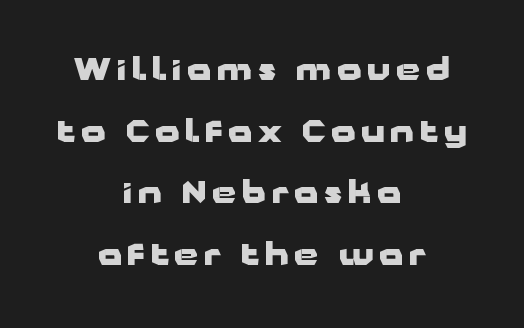
Q: Is the text bold? A: Yes.
Q: Is the text italic (slanted)? A: No, it is upright.
Q: Is the typeface a serif or a sans-serif typeface? A: Sans-serif.
Q: Is the text underlined? A: No.
Q: How is the paragraph aligned? A: Centered.
Q: Is the spacing between lines tight, normal or loose? A: Loose.
Q: Width (condensed, normal, or wide)? A: Wide.
Q: Stroke contrast? A: Low.
Q: x-height? A: Medium.
Q: Monospaced? A: No.
